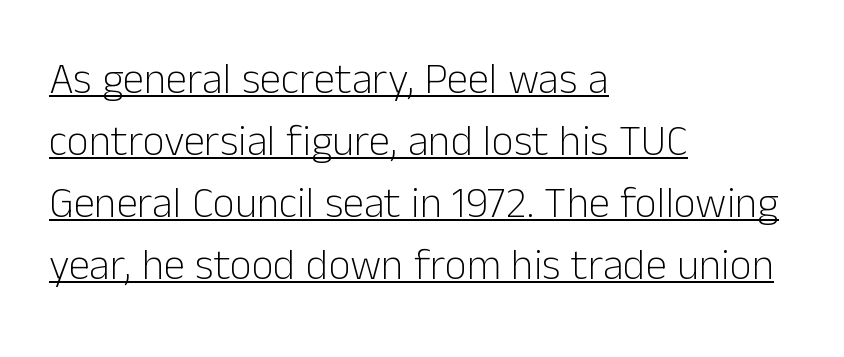
Look at the bottom of the vertical strokes: they stop flat, with no serifs. Students, observe: this is what conventionally led text looks like. The text block is weighted toward the left margin, trailing off unevenly rightward. No heavy texture on the line: the type isn't bold.
